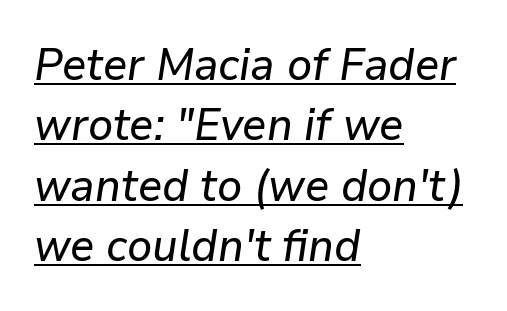
Notice how the passage keeps a crisp vertical edge on the left only. Glyph-to-glyph distance matches everyday printed text. The typesetter has applied underlining to the passage shown. Honestly, the row spacing looks completely unremarkable.
